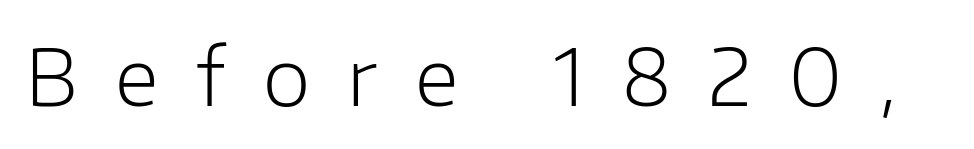
Q: Is the text bold? A: No.
Q: Is the text italic (slanted)? A: No, it is upright.
Q: Is the typeface a serif or a sans-serif typeface? A: Sans-serif.
Q: Is the text underlined? A: No.
Q: Is the spacing between letters normal or unusually wide? A: Unusually wide.
Q: Width (condensed, normal, or wide)? A: Normal.
Q: Stroke contrast? A: Low.
Q: x-height? A: Medium.
Q: Monospaced? A: No.
